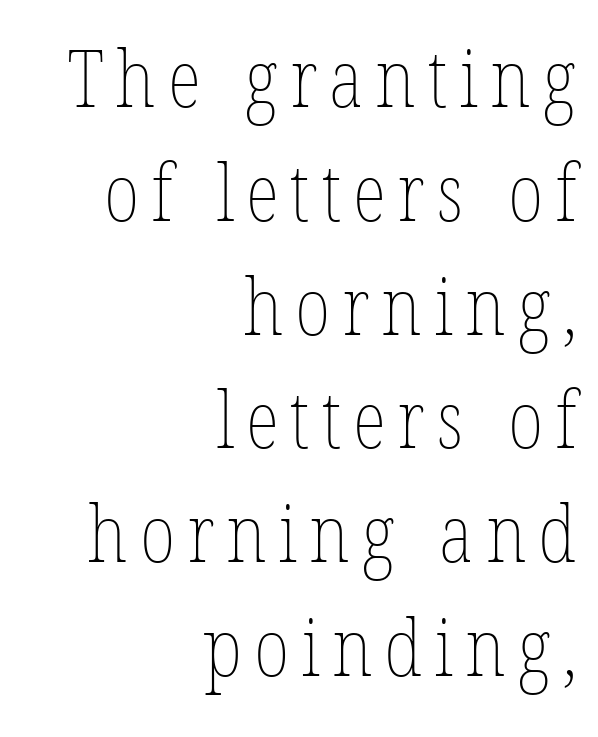
The image shows 79 px thin, condensed type, upright; set right-aligned, normal line spacing (1.44x), not underlined; low stroke contrast and a medium x-height.
